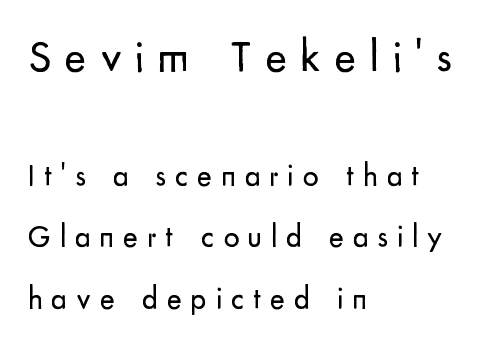
{"serif": "no", "italic": "no", "bold": "no", "weight": "regular", "width": "normal", "stroke_contrast": "low", "x_height": "small", "monospaced": "no", "underline": "no", "align": "left", "line_spacing": "loose", "line_spacing_ratio": 1.98, "letter_spacing": "wide", "letter_spacing_em": 0.29, "larger_block": "first", "size_ratio": 1.48, "glyph_px": 46}
